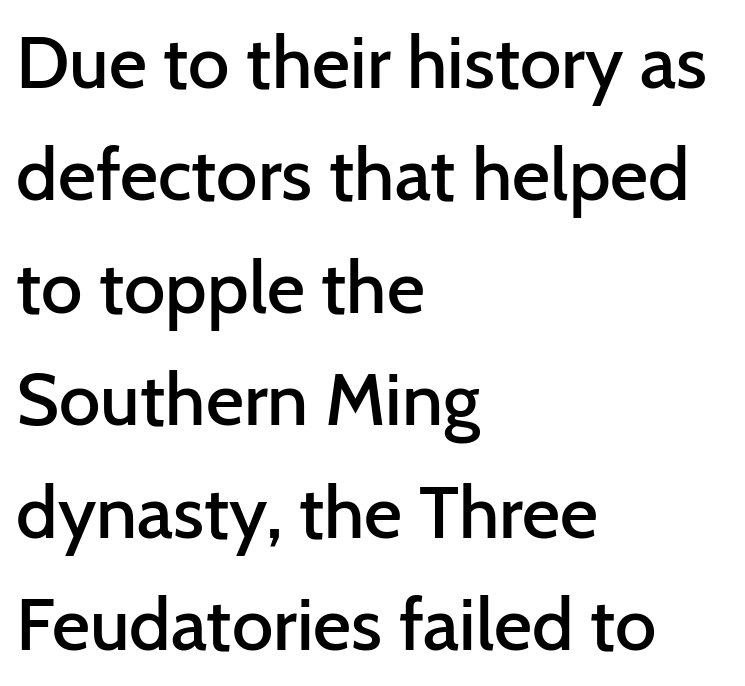
Default kerning and tracking; the words read as compact shapes. Tall strokes in this sample are plumb rather than angled. This rendering features lettering with no underline. Note the varied advance widths — an 'i' is clearly narrower than an 'm'. Font category for this specimen: sans-serif.
